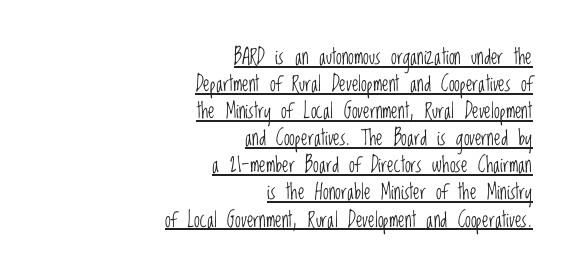
Caption: lettering with a line underneath. Baseline-to-baseline distance is the conventional proportion of letter height. The ragged edge is on the left, which tells us the setting is flush right. Italic: no, the glyphs are upright roman. Caption: standard tracking, unaltered.
